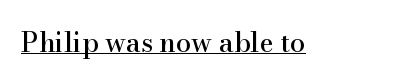
The image shows 27 px text type, upright; set normal letter spacing, underlined.
